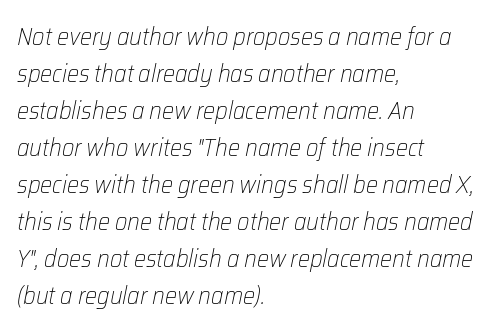
{"italic": "yes", "lean": "right", "slant_degrees": 12, "bold": "no", "underline": "no", "align": "left", "line_spacing": "normal", "line_spacing_ratio": 1.54, "letter_spacing": "normal", "letter_spacing_em": 0.0, "glyph_px": 24}
